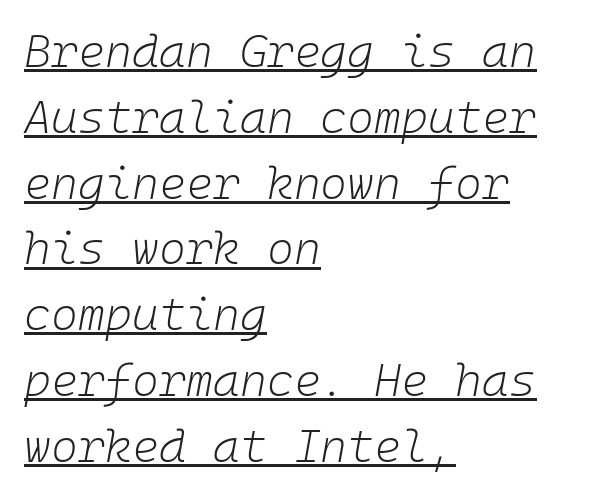
Q: Is the text bold? A: No.
Q: Is the text italic (slanted)? A: Yes, it leans right by about 10 degrees.
Q: Is the text underlined? A: Yes.
Q: How is the paragraph aligned? A: Left-aligned.
Q: Is the spacing between letters normal or unusually wide? A: Normal.
Q: Is the spacing between lines tight, normal or loose? A: Normal.
Q: Width (condensed, normal, or wide)? A: Normal.
Q: Stroke contrast? A: Low.
Q: x-height? A: Medium.
Q: Monospaced? A: Yes.
